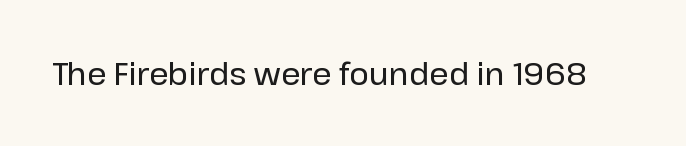
{"serif": "no", "italic": "no", "width": "normal", "stroke_contrast": "low", "x_height": "medium", "monospaced": "no", "underline": "no", "letter_spacing": "normal", "letter_spacing_em": 0.0, "glyph_px": 30}
